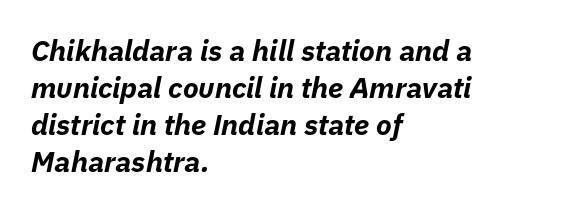
The tracking reads as untouched default to a designer's eye. Leftover space on each line is placed entirely after the last word. Strokes here are thick enough to call this a true bold. This sample has the flowing, uneven cadence of proportional lettering. The face used here has a pronounced slope to its letters.
